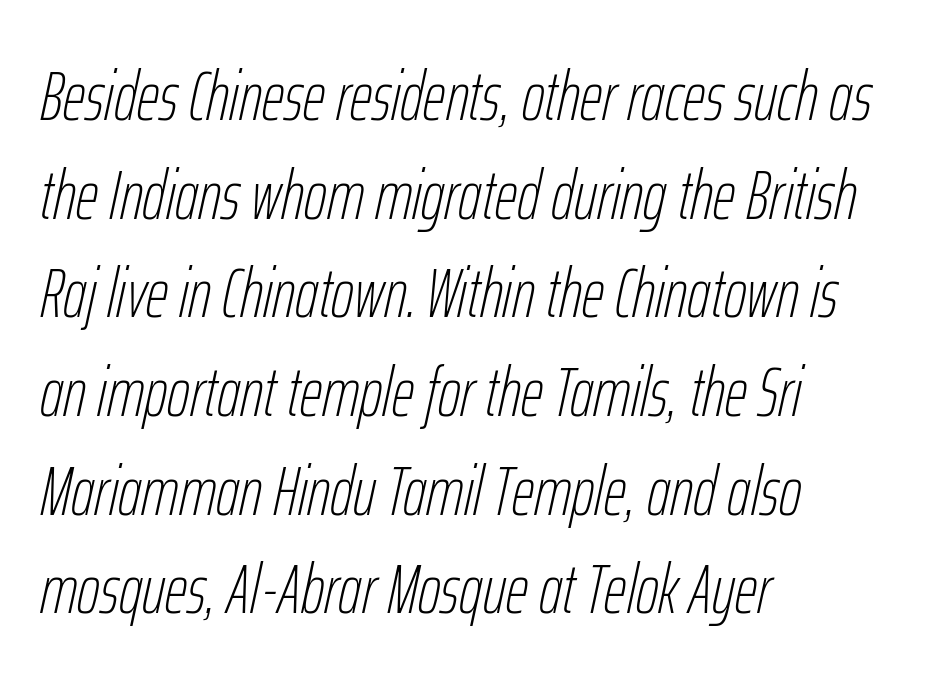
On a weight scale, this lands at 450 or below. Is this a fixed-width face? No — the glyphs have proportional, varying widths. Quick note: italic. Descenders hang freely into open space. The setting favours the left margin, as ordinary paragraphs usually do.
